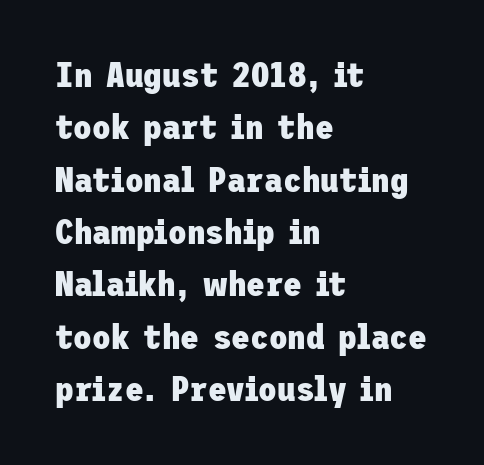
{"serif": "no", "italic": "no", "bold": "yes", "weight": "heavy", "width": "normal", "stroke_contrast": "low", "x_height": "medium", "underline": "no", "align": "left", "line_spacing": "normal", "line_spacing_ratio": 1.54, "letter_spacing": "normal", "letter_spacing_em": 0.0, "glyph_px": 34}
